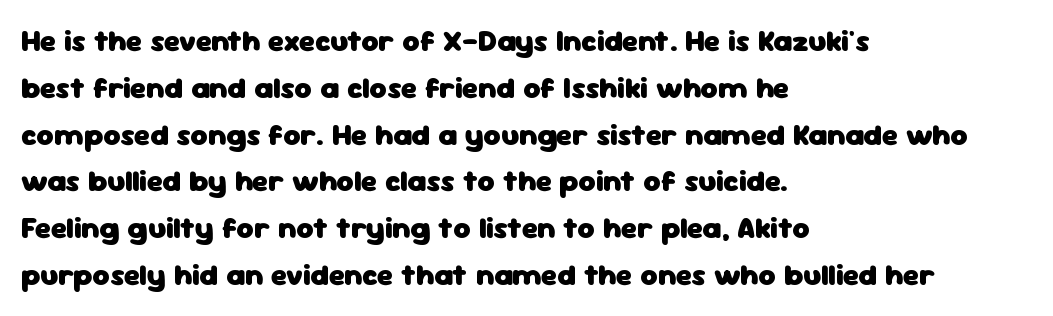
Q: Is the text bold? A: Yes.
Q: Is the text italic (slanted)? A: No, it is upright.
Q: Is the typeface a serif or a sans-serif typeface? A: Sans-serif.
Q: Is the text underlined? A: No.
Q: How is the paragraph aligned? A: Left-aligned.
Q: Is the spacing between letters normal or unusually wide? A: Normal.
Q: Is the spacing between lines tight, normal or loose? A: Normal.
Q: Width (condensed, normal, or wide)? A: Normal.
Q: Stroke contrast? A: Low.
Q: x-height? A: Medium.
Q: Monospaced? A: No.
